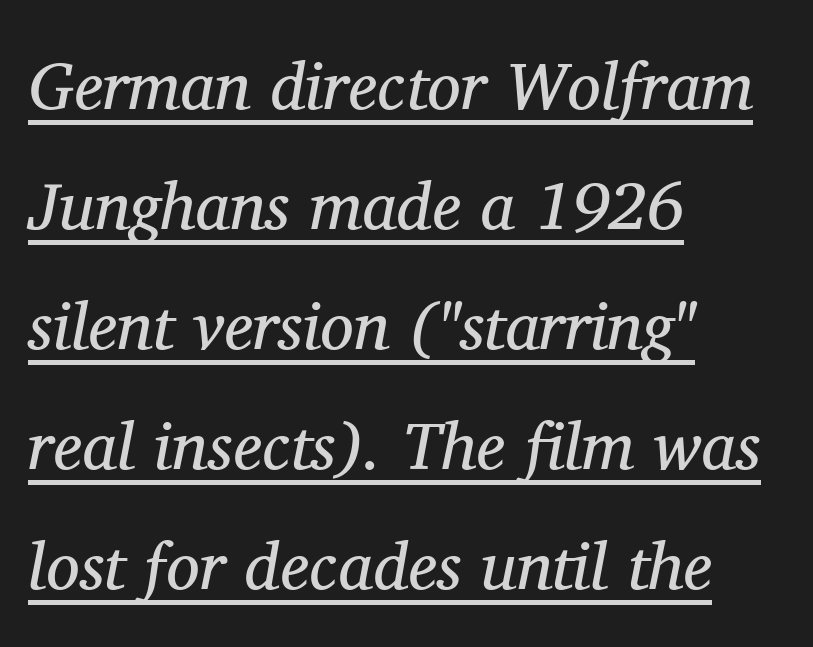
Q: Is the text bold? A: No.
Q: Is the text italic (slanted)? A: Yes, it leans right by about 11 degrees.
Q: Is the typeface a serif or a sans-serif typeface? A: Serif.
Q: Is the text underlined? A: Yes.
Q: How is the paragraph aligned? A: Left-aligned.
Q: Is the spacing between letters normal or unusually wide? A: Normal.
Q: Width (condensed, normal, or wide)? A: Normal.
Q: Stroke contrast? A: Medium.
Q: x-height? A: Medium.
Q: Monospaced? A: No.
